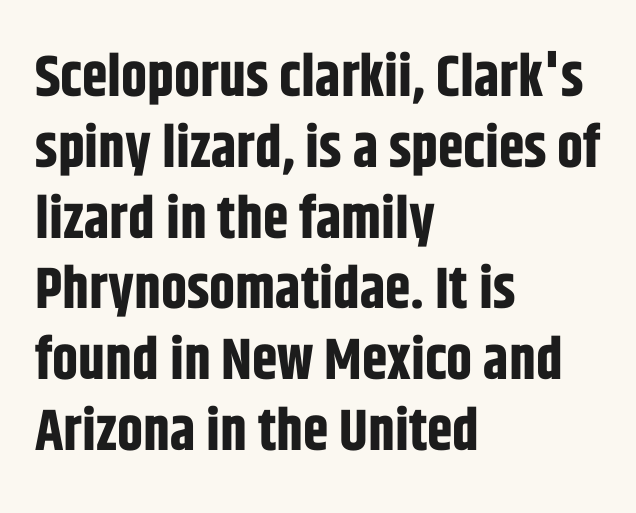
The image shows 58 px bold, condensed sans-serif type, upright; set left-aligned, line spacing 1.22x, normal letter spacing, not underlined; low stroke contrast and a large x-height.
